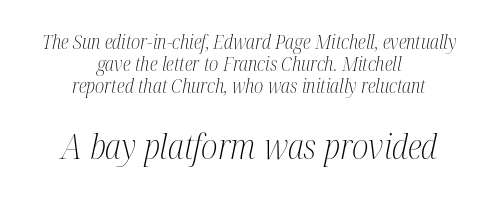
Plain, unruled lines of type. Style check: oblique. Small tapered or slab feet sit at the stroke ends, so this counts as serif. Letters have the restrained weight of plain body copy at most.
